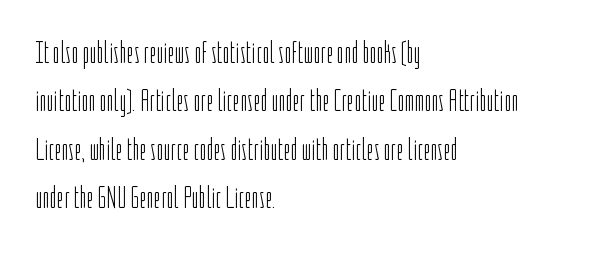
The image shows 31 px light, condensed sans-serif type, upright; set left-aligned, normal line spacing (1.56x), normal letter spacing, not underlined; low stroke contrast and a medium x-height.
